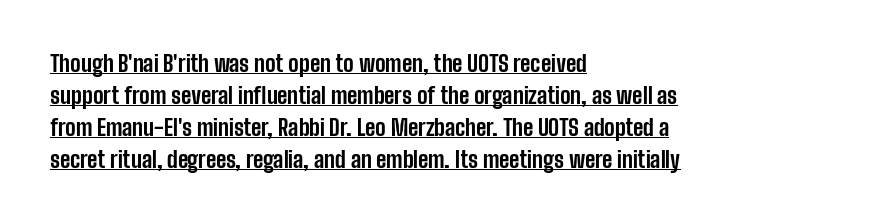
Honestly, the row spacing looks completely unremarkable. You'd pick this weight for a headline — it's a proper bold. Words appear dense and cohesive because spacing is normal. In CSS terms this would be text-align: left. The sample's only ornament is a line tracing under the words. The letters stand upright; this is a roman face.
